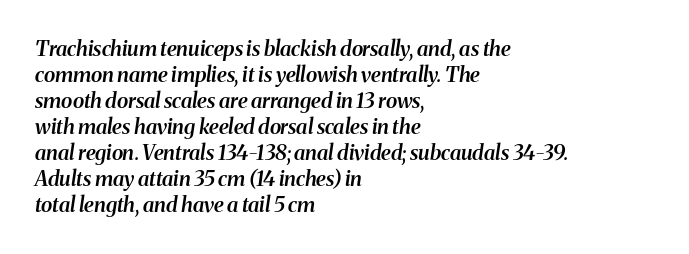
{"italic": "yes", "lean": "right", "slant_degrees": 8, "bold": "semi", "underline": "no", "align": "left", "line_spacing_ratio": 1.24, "letter_spacing": "normal", "letter_spacing_em": 0.0, "glyph_px": 21}
